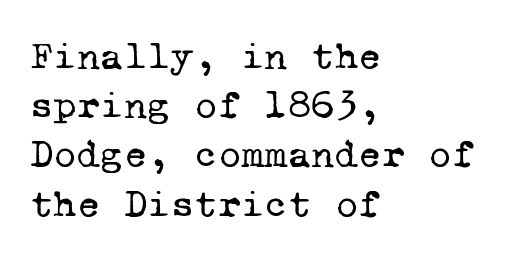
The image shows 40 px regular-weight serif type, monospaced; set left-aligned, line spacing 1.23x, normal letter spacing, not underlined; low stroke contrast and a medium x-height.
